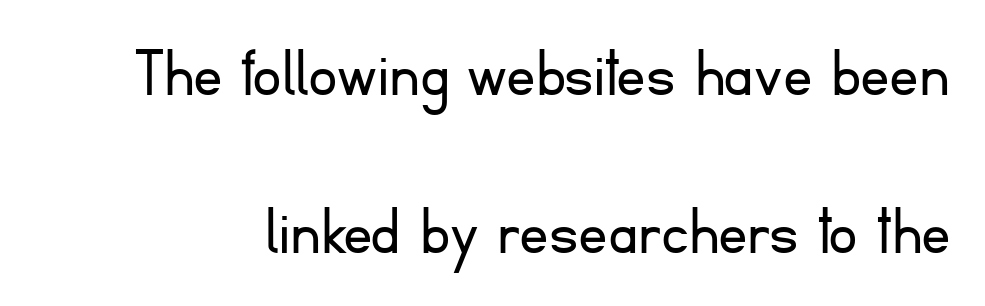
The image shows 73 px light sans-serif type, upright; set loose line spacing (2.16x), normal letter spacing, not underlined; low stroke contrast and a small x-height.
